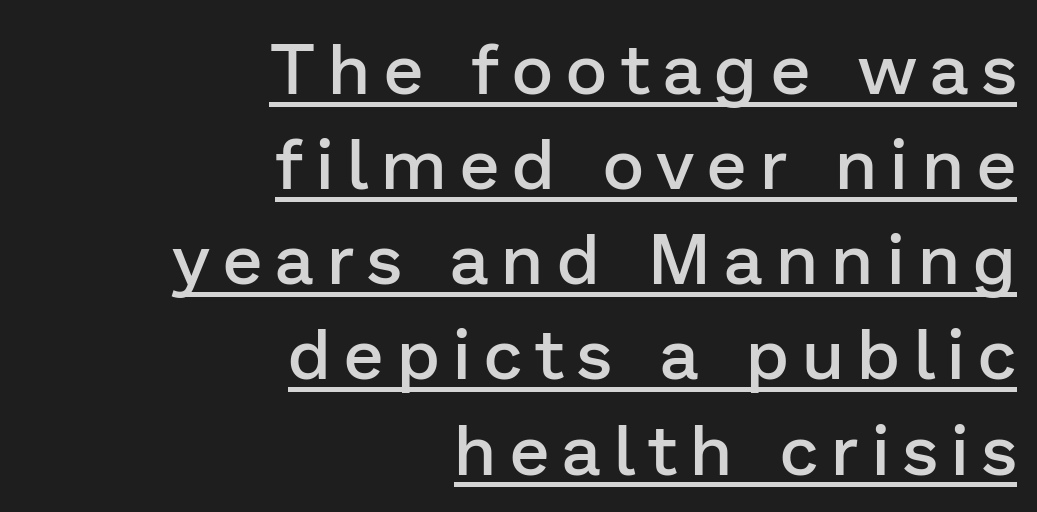
Bold? Not quite — semibold, heavier than regular but stopping short. The face used here is proportionally spaced, like ordinary book or web type. The type sits square on the baseline with zero lean. Grotesque or geometric, the face here clearly has no serifs. In CSS terms this would be text-align: right.
